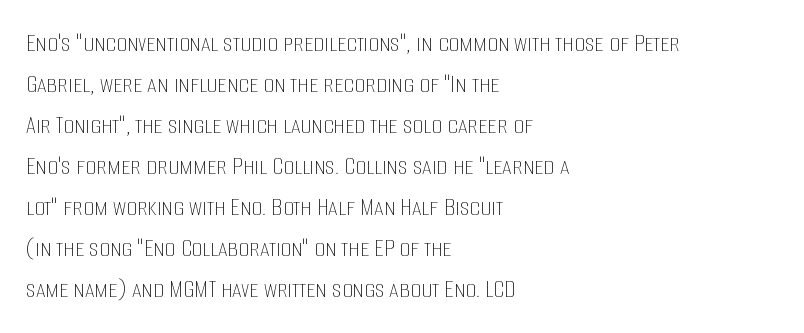
Q: Is the text bold? A: No.
Q: Is the text italic (slanted)? A: No, it is upright.
Q: Is the text underlined? A: No.
Q: How is the paragraph aligned? A: Left-aligned.
Q: Is the spacing between letters normal or unusually wide? A: Normal.
Q: Is the spacing between lines tight, normal or loose? A: Normal.
